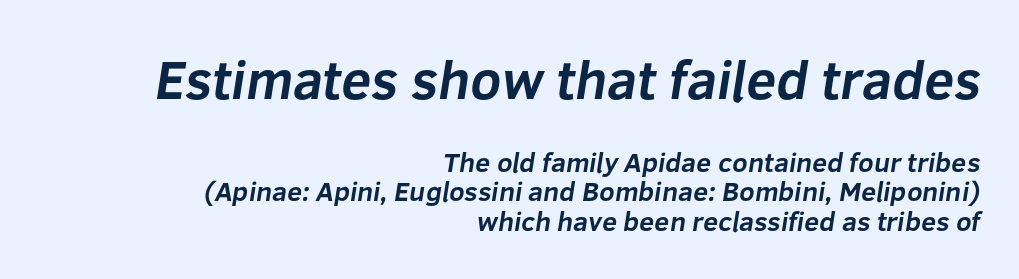
The image shows 54 px bold sans-serif type; set right-aligned, tight line spacing (1.09x), normal letter spacing, not underlined; the first (top) block is 2.0x larger; low stroke contrast and a medium x-height.
